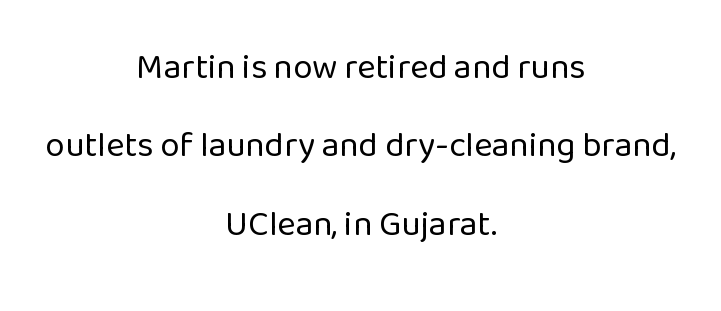
Q: Is the text bold? A: No.
Q: Is the text italic (slanted)? A: No, it is upright.
Q: Is the typeface a serif or a sans-serif typeface? A: Sans-serif.
Q: Is the text underlined? A: No.
Q: How is the paragraph aligned? A: Centered.
Q: Is the spacing between letters normal or unusually wide? A: Normal.
Q: Is the spacing between lines tight, normal or loose? A: Loose.
Q: Width (condensed, normal, or wide)? A: Normal.
Q: Stroke contrast? A: Low.
Q: x-height? A: Medium.
Q: Monospaced? A: No.
